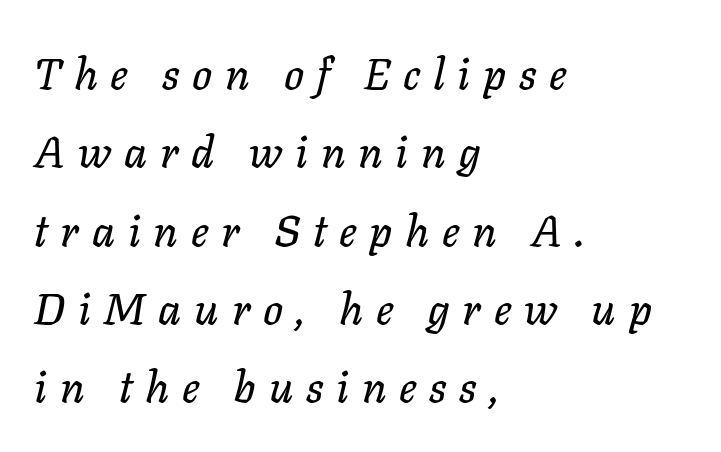
Words appear elongated and porous because spacing is wide. Casual observation: everything's shoved over to the left. The face used here is proportionally spaced, like ordinary book or web type. The specimen omits any rule beneath the text block's lines. A typesetter would mark this as italic.
